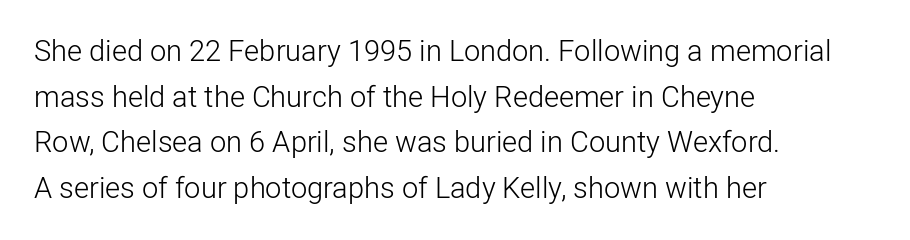
The image shows 29 px light sans-serif type, upright; set left-aligned, normal line spacing (1.57x), normal letter spacing, not underlined; low stroke contrast and a medium x-height.
